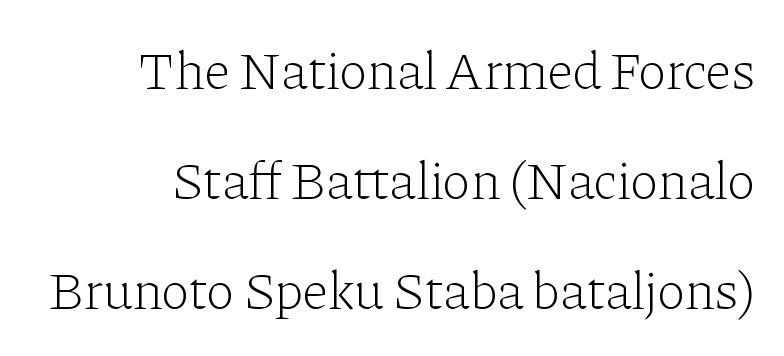
The image shows 54 px light serif type, upright; set right-aligned, loose line spacing (2.04x), normal letter spacing, not underlined; low stroke contrast and a medium x-height.
